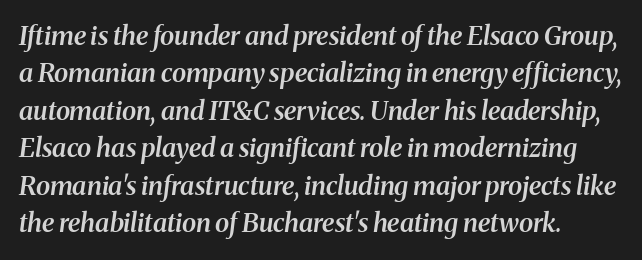
The lines sit at an ordinary, default distance from one another. Check the space under the baseline: it is left empty. All the whitespace from short lines collects on the right. Here the glyphs are tracked normally, forming tight word shapes.
